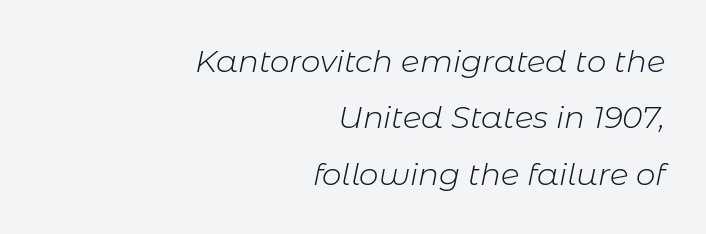
Q: Is the text bold? A: No.
Q: Is the text italic (slanted)? A: Yes, it leans right by about 11 degrees.
Q: Is the text underlined? A: No.
Q: How is the paragraph aligned? A: Right-aligned.
Q: Is the spacing between letters normal or unusually wide? A: Normal.
Q: Width (condensed, normal, or wide)? A: Normal.
Q: Stroke contrast? A: Low.
Q: x-height? A: Medium.
Q: Monospaced? A: No.
